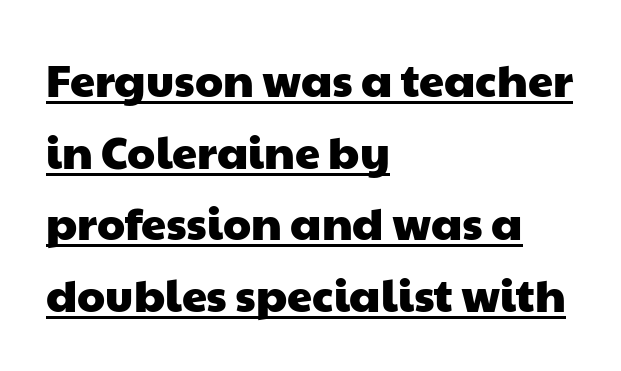
Q: Is the typeface a serif or a sans-serif typeface? A: Sans-serif.
Q: Is the text underlined? A: Yes.
Q: How is the paragraph aligned? A: Left-aligned.
Q: Is the spacing between letters normal or unusually wide? A: Normal.
Q: Is the spacing between lines tight, normal or loose? A: Normal.
Q: Width (condensed, normal, or wide)? A: Wide.
Q: Stroke contrast? A: Low.
Q: x-height? A: Medium.
Q: Monospaced? A: No.
